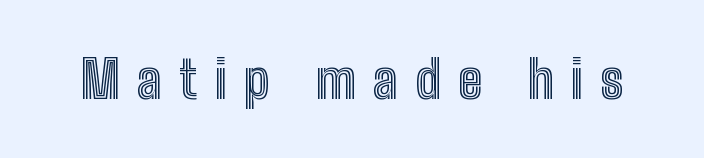
{"italic": "no", "width": "condensed", "x_height": "medium", "monospaced": "no", "underline": "no", "letter_spacing": "wide", "letter_spacing_em": 0.33, "glyph_px": 52}
